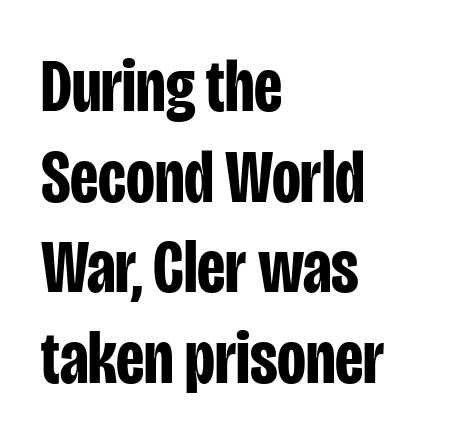
The image shows 75 px bold, condensed sans-serif type, upright; set left-aligned, line spacing 1.21x, normal letter spacing, not underlined; low stroke contrast and a large x-height.
